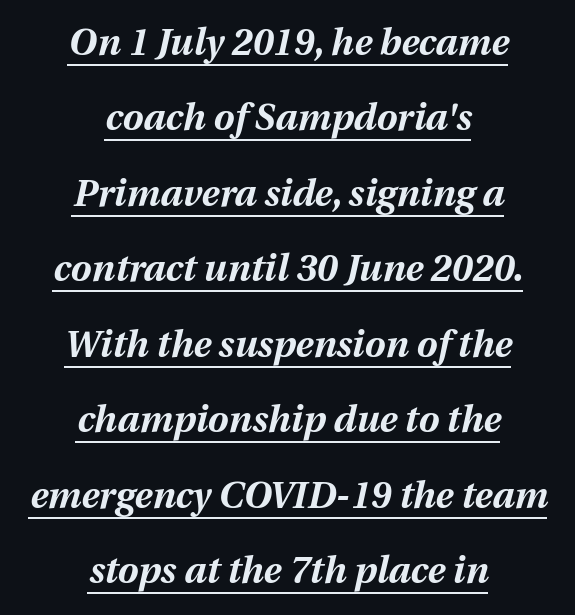
The image shows 37 px bold type, italic (leaning right); set centered, loose line spacing (2.04x), normal letter spacing, underlined; medium stroke contrast and a medium x-height.
